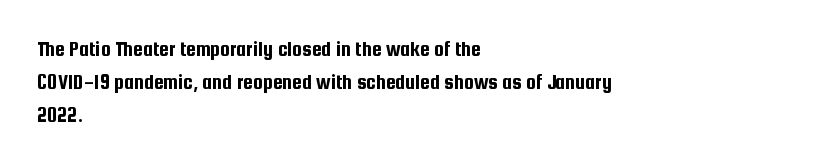
{"italic": "no", "underline": "no", "align": "left", "line_spacing": "normal", "line_spacing_ratio": 1.5, "letter_spacing": "normal", "letter_spacing_em": 0.0, "glyph_px": 22}
